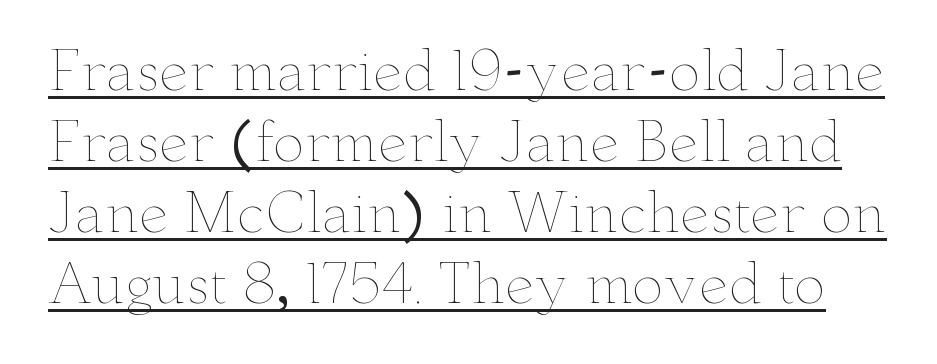
Q: Is the text bold? A: No.
Q: Is the text italic (slanted)? A: No, it is upright.
Q: Is the text underlined? A: Yes.
Q: Is the spacing between letters normal or unusually wide? A: Normal.
Q: Is the spacing between lines tight, normal or loose? A: Normal.
Q: Width (condensed, normal, or wide)? A: Wide.
Q: Stroke contrast? A: Low.
Q: x-height? A: Small.
Q: Monospaced? A: No.
